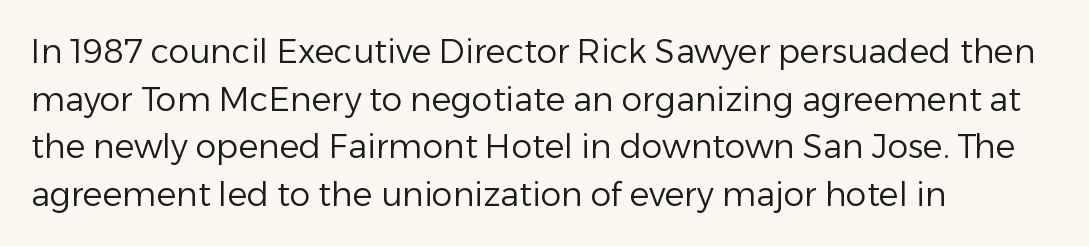
{"serif": "no", "italic": "no", "bold": "no", "weight": "regular", "width": "normal", "stroke_contrast": "low", "x_height": "medium", "monospaced": "no", "underline": "no", "align": "left", "line_spacing": "normal", "line_spacing_ratio": 1.44, "letter_spacing": "normal", "letter_spacing_em": 0.0, "glyph_px": 33}
